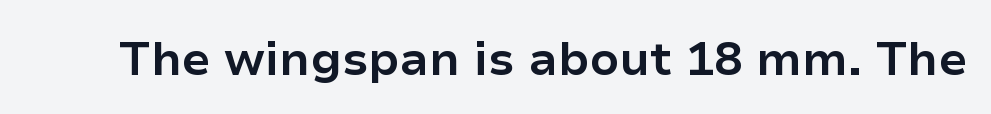
The letters advance in unequal steps, a hallmark of proportional type. The line texture is even and compact thanks to regular tracking. Look at the stroke-to-counter ratio: heavy, a bold. Classification — sans serif.
